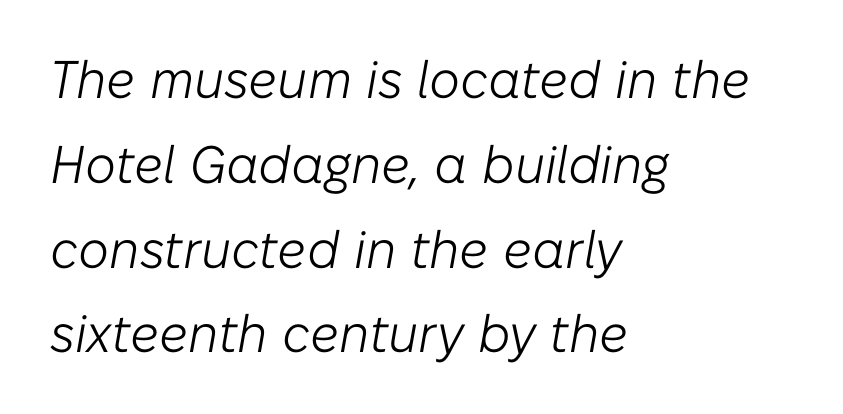
The image shows 53 px light type, italic (leaning right); set left-aligned, normal line spacing (1.6x), normal letter spacing, not underlined; low stroke contrast and a medium x-height.
